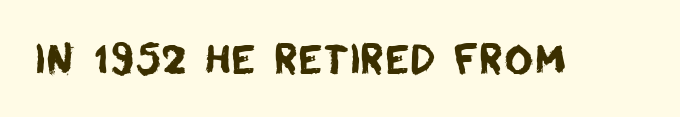
There is no visible air inserted between adjacent glyphs. Looks like regular typesetting: each glyph gets only the width it needs. Underlining? Definitely not there. Font category for this specimen: sans-serif.
